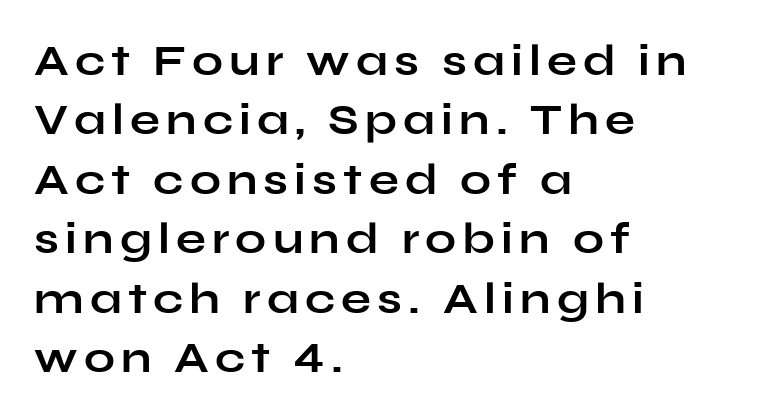
The image shows 44 px bold, wide sans-serif type, upright; set left-aligned, normal line spacing (1.35x), not underlined; low stroke contrast and a medium x-height.
